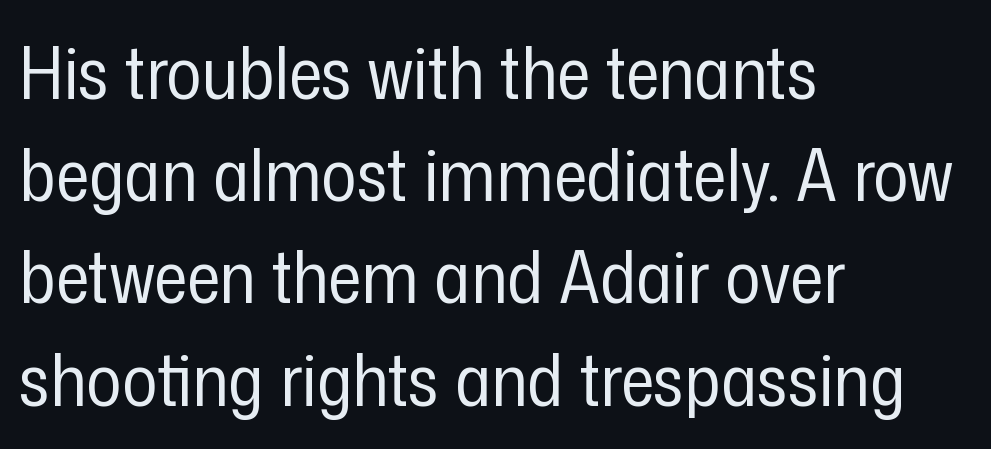
Q: Is the text bold? A: No.
Q: Is the text italic (slanted)? A: No, it is upright.
Q: Is the typeface a serif or a sans-serif typeface? A: Sans-serif.
Q: Is the text underlined? A: No.
Q: How is the paragraph aligned? A: Left-aligned.
Q: Is the spacing between letters normal or unusually wide? A: Normal.
Q: Is the spacing between lines tight, normal or loose? A: Normal.
Q: Width (condensed, normal, or wide)? A: Condensed.
Q: Stroke contrast? A: Low.
Q: x-height? A: Medium.
Q: Monospaced? A: No.
